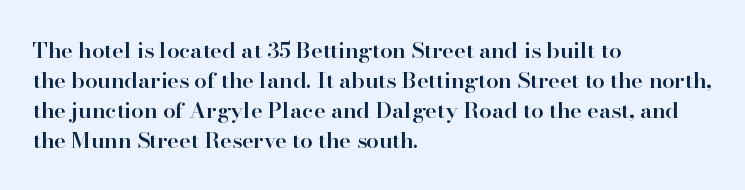
{"italic": "no", "bold": "semi", "underline": "no", "align": "left", "line_spacing": "normal", "line_spacing_ratio": 1.36, "letter_spacing": "normal", "letter_spacing_em": 0.0, "glyph_px": 22}
